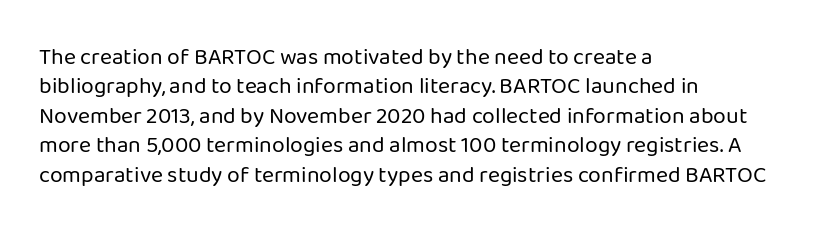
The image shows 23 px text type, upright; set left-aligned, normal line spacing (1.28x), normal letter spacing, not underlined.
